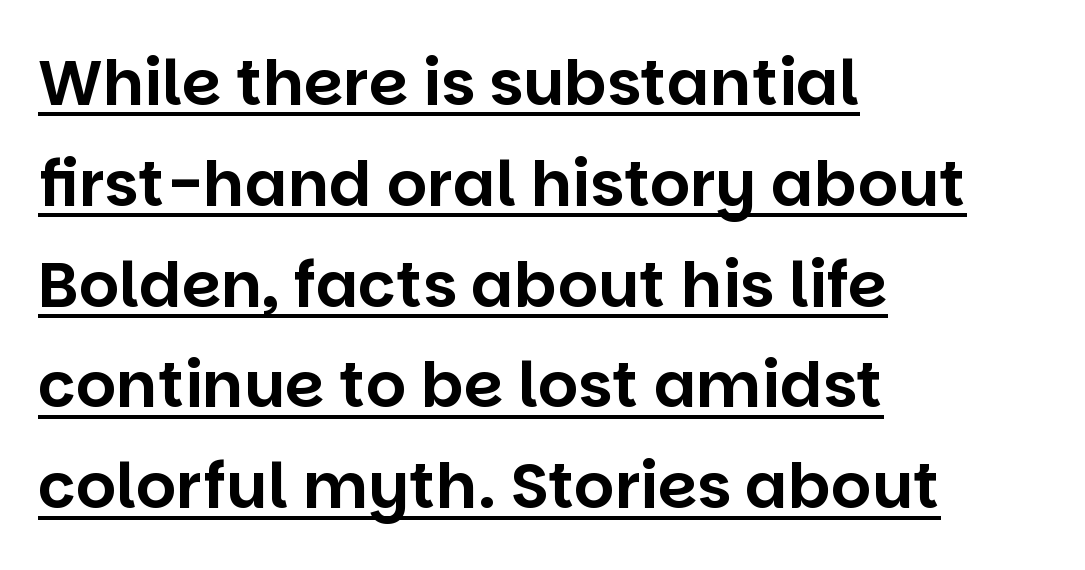
The line-height multiplier appears to be the usual default. Check where the strokes stop: nothing finishes them off — pure sans. Do the characters align in a grid? No, the font is proportional. Each line of the rendering has a horizontal stroke beneath the glyphs. Look at the tracking — it's just the regular setting, nothing added.
